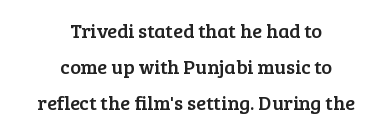
The text block is weighted toward neither margin, spreading evenly from the middle. Check the space under the baseline: it is left empty. Short note: letters normally spaced. This sample uses an upright cut, with every glyph sitting square on the baseline.
